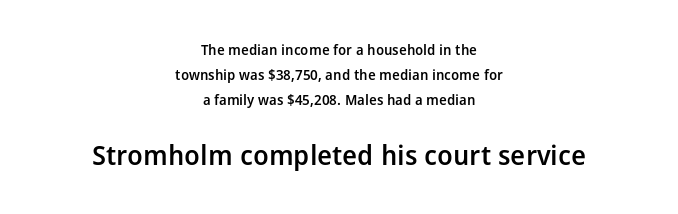
Q: Is the text bold? A: Semi-bold.
Q: Is the text italic (slanted)? A: No, it is upright.
Q: Is the text underlined? A: No.
Q: How is the paragraph aligned? A: Centered.
Q: Is the spacing between letters normal or unusually wide? A: Normal.
Q: Which block of text is set in a larger size, the first (top) or the second (bottom)? A: The second (bottom) one.
